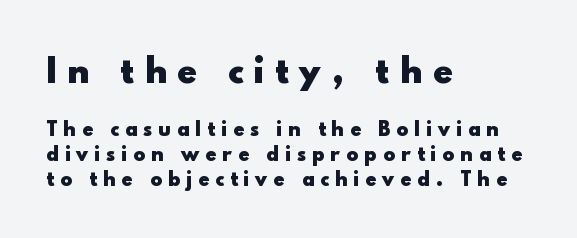
Visually the block forms a straight wall on the left and a jagged coastline on the right. How are the letters spaced? Widely, with obvious added tracking. Larger block? The one above; the one below is distinctly smaller. Italic? Not at all — the glyphs are vertical. Words float on clear page, feet unadorned. Think of a printed novel: that variable character pitch is what you see here.
